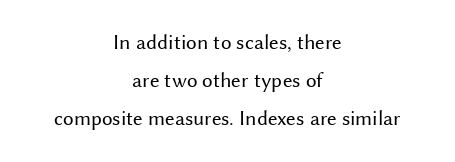
The image shows 21 px text type, upright; set centered, line spacing 1.81x, normal letter spacing, not underlined.
